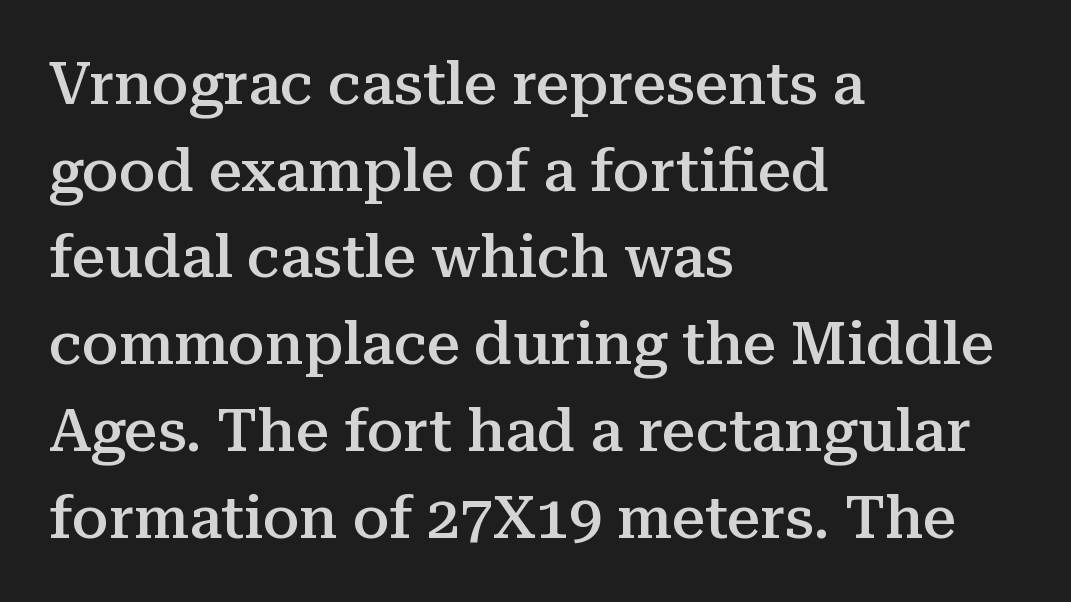
Where is the straight margin? On the left. Tracking here is standard; glyphs follow each other at the usual distance. Character widths vary here, with narrow letters taking less room than wide ones. Rule under the text: the space is simply empty. The designer left line spacing at the default. The face used here is a semibold: visibly heavier than regular, lighter than bold.
